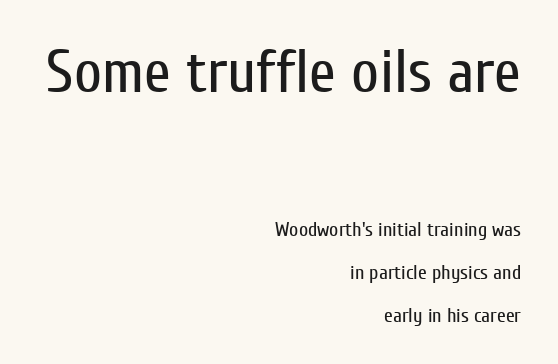
Q: Is the text bold? A: No.
Q: Is the text italic (slanted)? A: No, it is upright.
Q: Is the typeface a serif or a sans-serif typeface? A: Sans-serif.
Q: Is the text underlined? A: No.
Q: How is the paragraph aligned? A: Right-aligned.
Q: Is the spacing between letters normal or unusually wide? A: Normal.
Q: Is the spacing between lines tight, normal or loose? A: Loose.
Q: Which block of text is set in a larger size, the first (top) or the second (bottom)? A: The first (top) one.
Q: Width (condensed, normal, or wide)? A: Condensed.
Q: Stroke contrast? A: Low.
Q: x-height? A: Medium.
Q: Monospaced? A: No.
